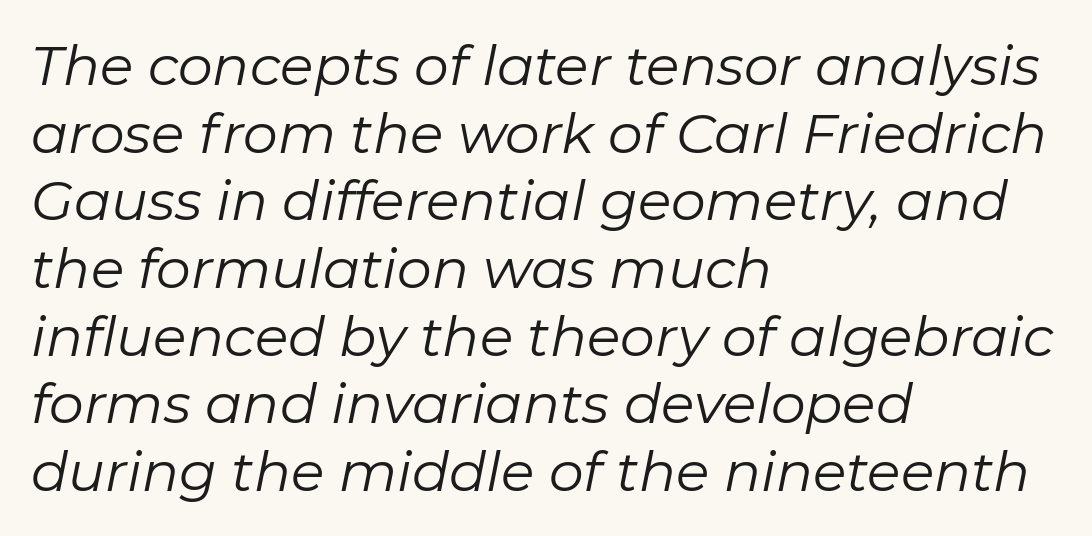
Is the block centered? No — it sits flush against the left margin. Slanted lettering throughout. The letters sit at their default tracking, neither squeezed nor spread. The weight would be labelled regular, book, light, or lighter still. Note the varied advance widths — an 'i' is clearly narrower than an 'm'.
